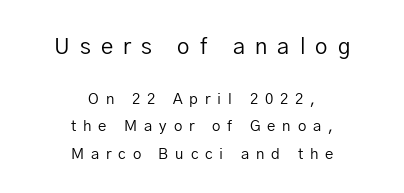
The image shows 22 px text type, upright; set centered, line spacing 1.83x, unusually wide letter spacing (+0.46 em), not underlined; the first (top) block is 1.47x larger.
